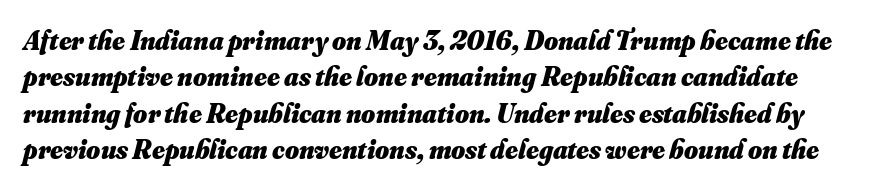
The image shows 27 px bold type; set normal line spacing (1.35x), normal letter spacing, not underlined.
